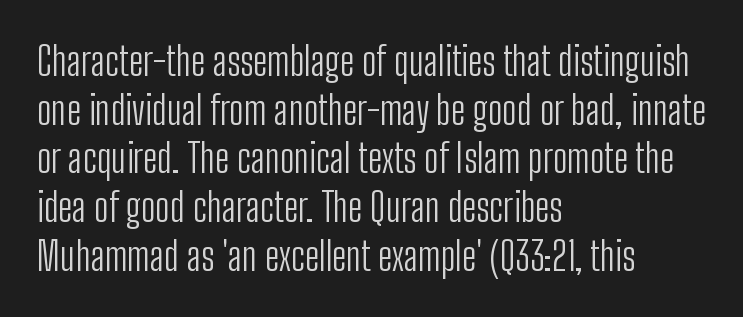
The image shows 39 px light, condensed sans-serif type, upright; set left-aligned, normal line spacing (1.25x), normal letter spacing, not underlined; low stroke contrast and a medium x-height.
